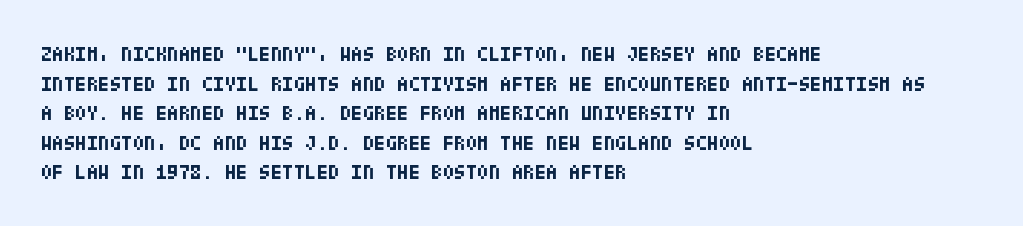
The image shows 21 px bold type, upright; set left-aligned, normal line spacing (1.41x), normal letter spacing, not underlined.
